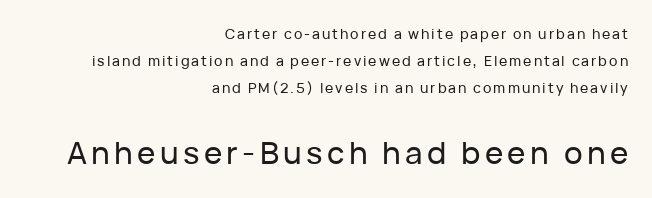
Q: Is the text italic (slanted)? A: No, it is upright.
Q: Is the typeface a serif or a sans-serif typeface? A: Sans-serif.
Q: Is the text underlined? A: No.
Q: How is the paragraph aligned? A: Right-aligned.
Q: Is the spacing between lines tight, normal or loose? A: Loose.
Q: Which block of text is set in a larger size, the first (top) or the second (bottom)? A: The second (bottom) one.
Q: Width (condensed, normal, or wide)? A: Normal.
Q: Stroke contrast? A: Low.
Q: x-height? A: Medium.
Q: Monospaced? A: No.
